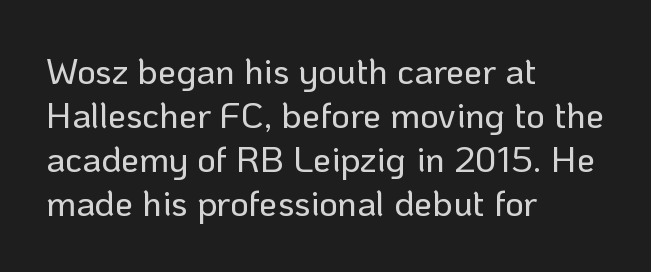
{"serif": "no", "italic": "no", "width": "normal", "stroke_contrast": "low", "x_height": "medium", "monospaced": "no", "underline": "no", "align": "left", "line_spacing_ratio": 1.22, "letter_spacing": "normal", "letter_spacing_em": 0.0, "glyph_px": 36}
